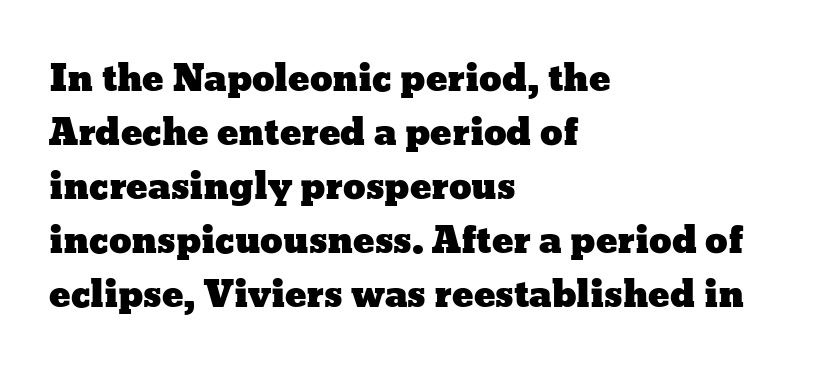
The image shows 36 px wide type, upright; set left-aligned, normal line spacing (1.5x), normal letter spacing, not underlined; low stroke contrast and a medium x-height.
